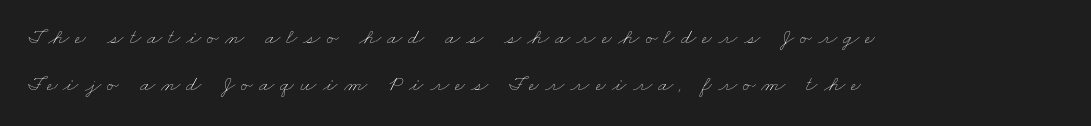
Horizontal bands of white between lines are thick stripes. Observe the wide spacing: letters keep a clear distance from each other. Think standard paragraph weight, or any step lighter than that. The glyphs are unaccompanied by any horizontal stroke below them. Visually the block forms a straight wall on the left and a jagged coastline on the right.
